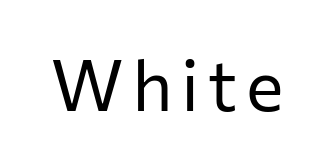
Q: Is the text bold? A: No.
Q: Is the text italic (slanted)? A: No, it is upright.
Q: Is the typeface a serif or a sans-serif typeface? A: Sans-serif.
Q: Is the text underlined? A: No.
Q: Width (condensed, normal, or wide)? A: Normal.
Q: Stroke contrast? A: Low.
Q: x-height? A: Medium.
Q: Monospaced? A: No.
